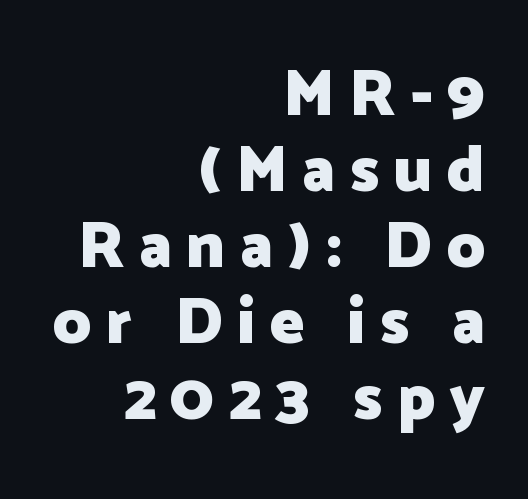
{"serif": "no", "italic": "no", "bold": "yes", "weight": "heavy", "width": "normal", "stroke_contrast": "low", "x_height": "medium", "monospaced": "no", "underline": "no", "align": "right", "line_spacing_ratio": 1.17, "letter_spacing": "wide", "letter_spacing_em": 0.22, "glyph_px": 65}
